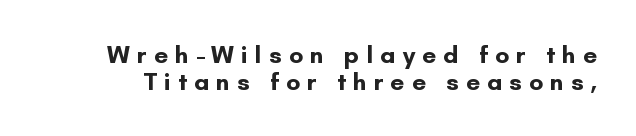
Q: Is the text bold? A: Yes.
Q: Is the text italic (slanted)? A: No, it is upright.
Q: Is the text underlined? A: No.
Q: Is the spacing between letters normal or unusually wide? A: Unusually wide.
Q: Is the spacing between lines tight, normal or loose? A: Tight.
